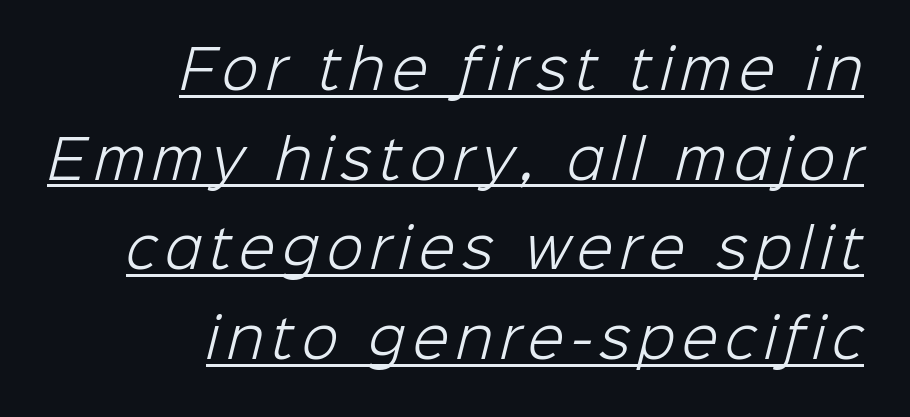
Quick note: interline space is typical. This is underlined copy, the kind a proofreader might mark for attention. This sample has the flowing, uneven cadence of proportional lettering. The rendering anchors every line to the right-hand side. Heaviness? Minimal to ordinary, like unemphasized prose. You can tell from the bare stems that sans-serif type was used.
